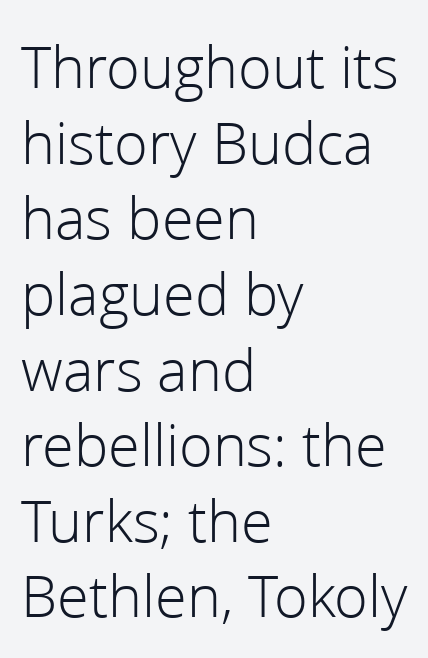
{"serif": "no", "italic": "no", "bold": "no", "weight": "light", "width": "normal", "stroke_contrast": "low", "x_height": "medium", "monospaced": "no", "underline": "no", "align": "left", "line_spacing_ratio": 1.22, "letter_spacing": "normal", "letter_spacing_em": 0.0, "glyph_px": 62}
